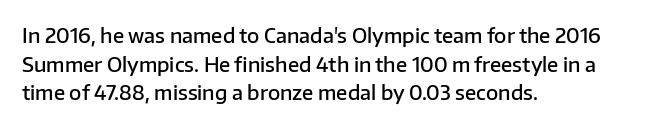
{"italic": "no", "bold": "semi", "underline": "no", "align": "left", "line_spacing": "normal", "line_spacing_ratio": 1.43, "letter_spacing": "normal", "letter_spacing_em": 0.0, "glyph_px": 20}
